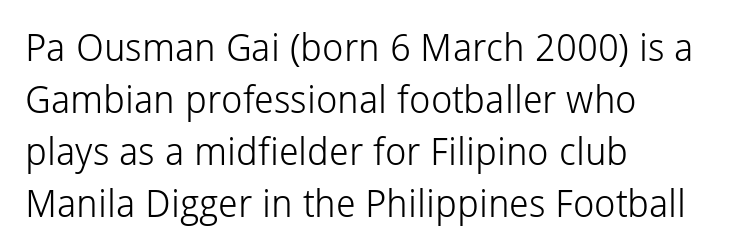
Examine the stroke ends and you'll find no serifs. Short note: letters normally spaced. Looks like regular typesetting: each glyph gets only the width it needs. Is the stroke heavy? The answer is a plain regular-or-lighter. Casual observation: everything's shoved over to the left.
